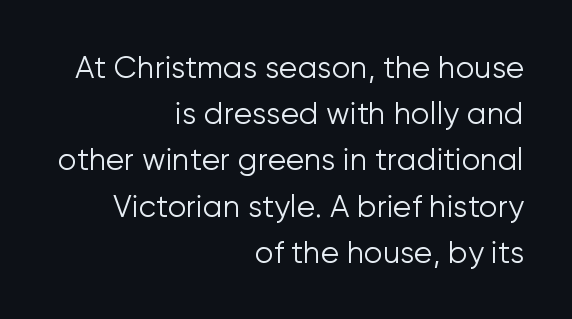
Q: Is the text bold? A: No.
Q: Is the text italic (slanted)? A: No, it is upright.
Q: Is the typeface a serif or a sans-serif typeface? A: Sans-serif.
Q: Is the text underlined? A: No.
Q: How is the paragraph aligned? A: Right-aligned.
Q: Is the spacing between letters normal or unusually wide? A: Normal.
Q: Is the spacing between lines tight, normal or loose? A: Normal.
Q: Width (condensed, normal, or wide)? A: Normal.
Q: Stroke contrast? A: Low.
Q: x-height? A: Medium.
Q: Monospaced? A: No.
